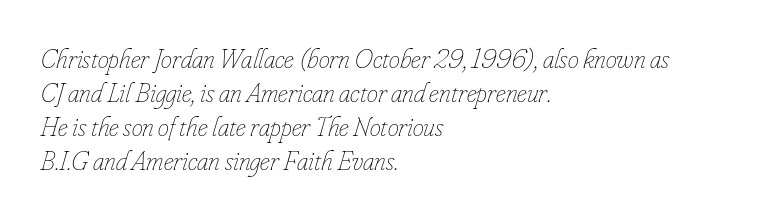
The area under the type is left untouched. No extra tracking has been applied to these lines. Stroke thickness stays within the range of a standard reading face or lighter. If you drew a ruler down the left edge, every line would touch it. Here the designer chose a conventional face with non-uniform glyph widths. The typography opts for an oblique posture over an upright one.
